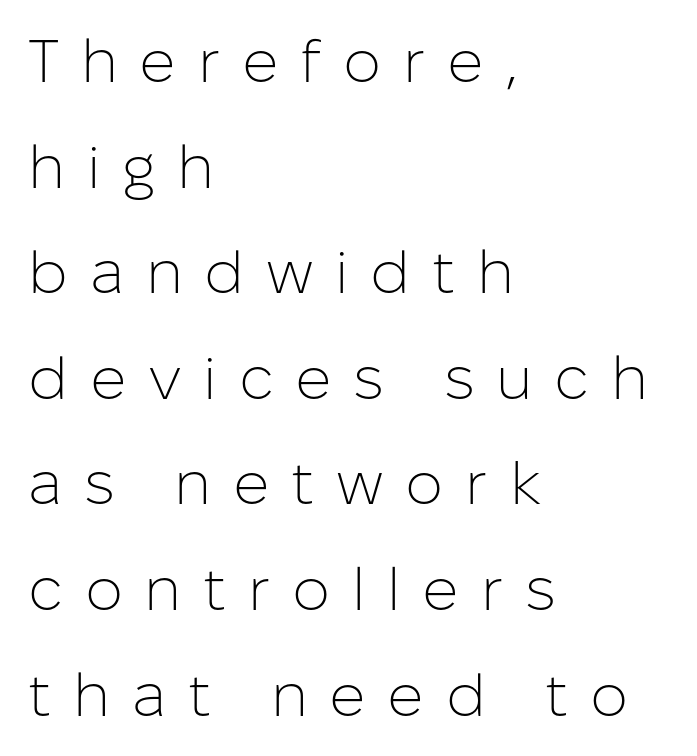
{"serif": "no", "italic": "no", "bold": "no", "weight": "light", "width": "normal", "stroke_contrast": "low", "x_height": "medium", "monospaced": "no", "underline": "no", "align": "left", "line_spacing_ratio": 1.76, "letter_spacing": "wide", "letter_spacing_em": 0.36, "glyph_px": 60}
